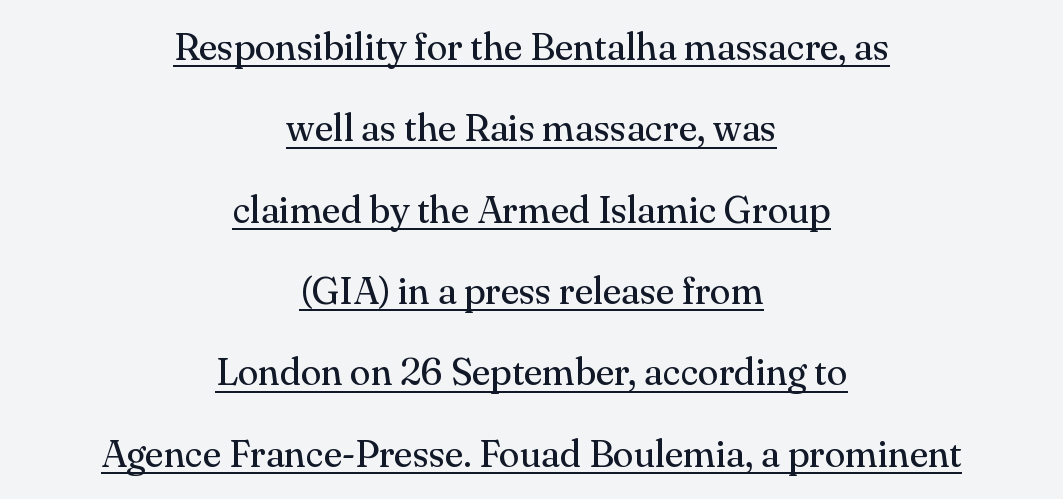
The image shows 38 px regular-weight serif type, upright; set centered, loose line spacing (2.14x), normal letter spacing, underlined; medium stroke contrast and a small x-height.
